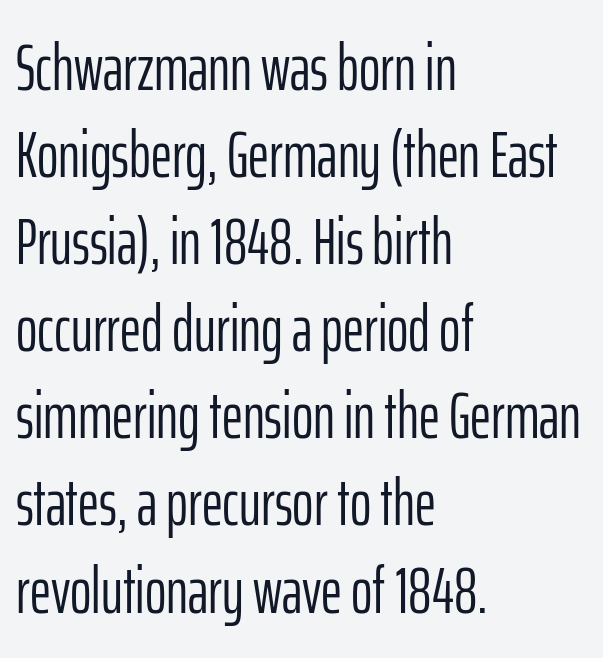
Q: Is the text bold? A: No.
Q: Is the text italic (slanted)? A: No, it is upright.
Q: Is the typeface a serif or a sans-serif typeface? A: Sans-serif.
Q: Is the text underlined? A: No.
Q: How is the paragraph aligned? A: Left-aligned.
Q: Is the spacing between letters normal or unusually wide? A: Normal.
Q: Is the spacing between lines tight, normal or loose? A: Normal.
Q: Width (condensed, normal, or wide)? A: Condensed.
Q: Stroke contrast? A: Low.
Q: x-height? A: Medium.
Q: Monospaced? A: No.
